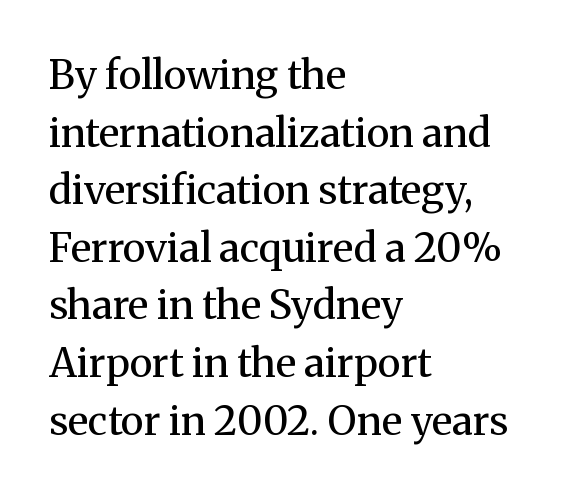
The font family rendered here belongs to the serif group. The rendering anchors every line to the left-hand side. Whoever set this chose a conventional vertical rhythm. Each letter keeps its own natural width here, so spacing adapts to shape.
